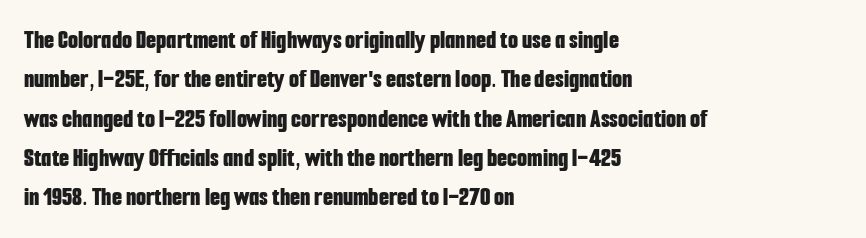
Q: Is the text bold? A: Yes.
Q: Is the text italic (slanted)? A: No, it is upright.
Q: Is the text underlined? A: No.
Q: How is the paragraph aligned? A: Left-aligned.
Q: Is the spacing between letters normal or unusually wide? A: Normal.
Q: Is the spacing between lines tight, normal or loose? A: Normal.
